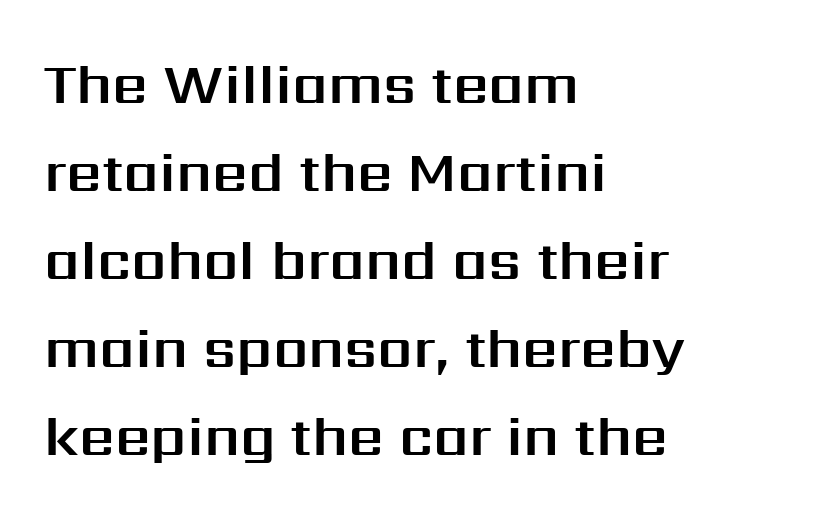
{"serif": "no", "italic": "no", "width": "normal", "stroke_contrast": "medium", "x_height": "medium", "monospaced": "no", "underline": "no", "align": "left", "line_spacing": "normal", "line_spacing_ratio": 1.57, "letter_spacing": "normal", "letter_spacing_em": 0.0, "glyph_px": 56}
